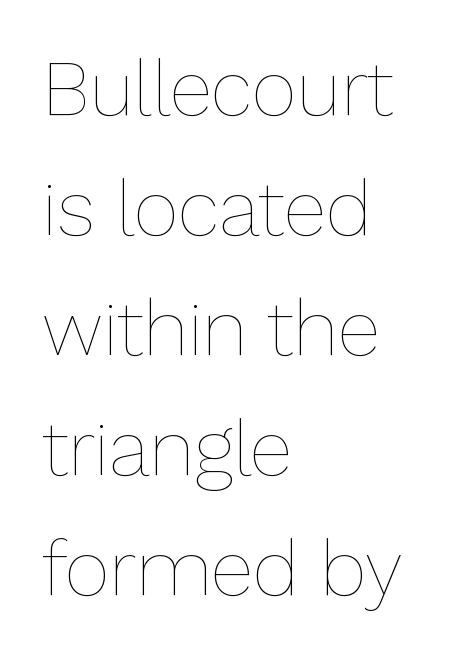
{"italic": "no", "bold": "no", "weight": "thin", "width": "normal", "stroke_contrast": "low", "x_height": "medium", "monospaced": "no", "underline": "no", "align": "left", "line_spacing": "normal", "line_spacing_ratio": 1.54, "letter_spacing": "normal", "letter_spacing_em": 0.0, "glyph_px": 78}
